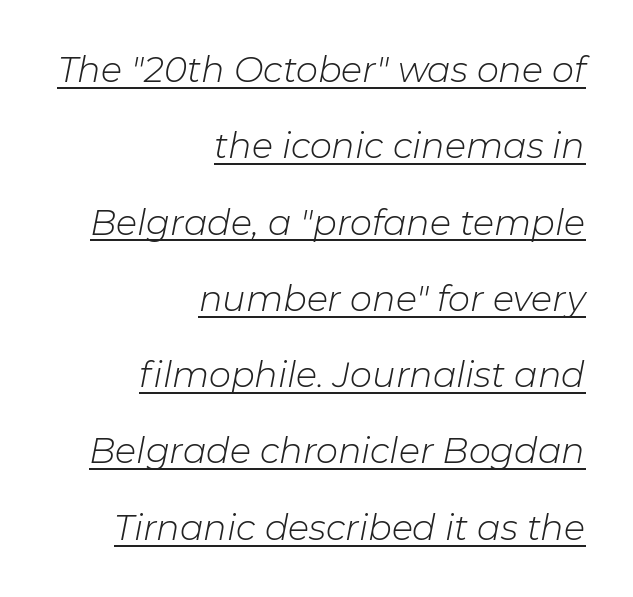
The image shows 35 px light type, italic (leaning right); set right-aligned, loose line spacing (2.18x), normal letter spacing, underlined; low stroke contrast and a medium x-height.
